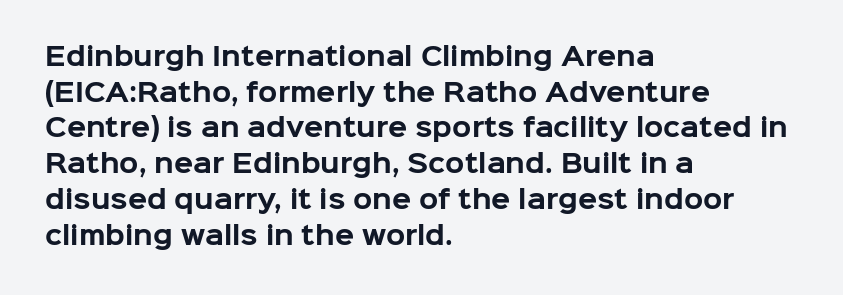
This rendering leaves character spacing at its baseline value. Any mark beneath the type? The region is blank. This is roman type, the default non-slanted kind. Pretty heavy lettering here — definitely bold. Notice how descenders clear the ascenders below comfortably — that's standard leading. All the whitespace from short lines collects on the right.
